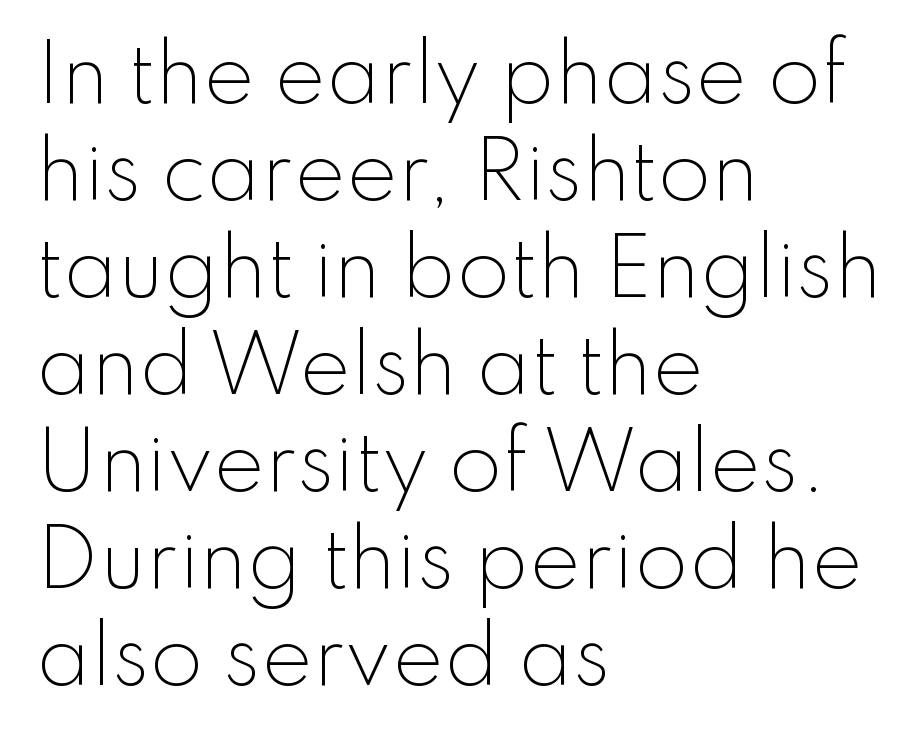
{"serif": "no", "italic": "no", "bold": "no", "weight": "light", "width": "normal", "stroke_contrast": "low", "x_height": "small", "monospaced": "no", "underline": "no", "align": "left", "line_spacing": "normal", "line_spacing_ratio": 1.26, "letter_spacing": "normal", "letter_spacing_em": 0.0, "glyph_px": 77}
